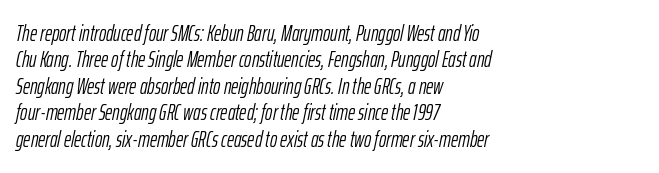
{"italic": "yes", "lean": "right", "slant_degrees": 12, "bold": "no", "underline": "no", "align": "left", "line_spacing_ratio": 1.2, "letter_spacing": "normal", "letter_spacing_em": 0.0, "glyph_px": 22}
